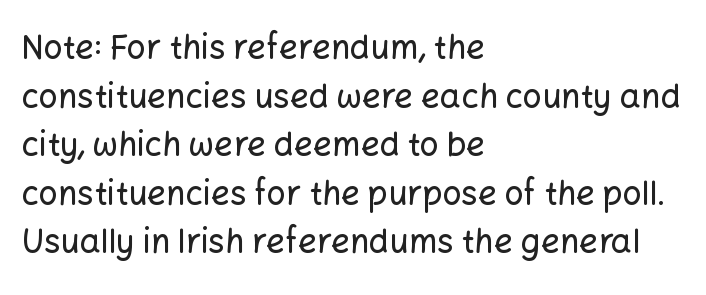
The image shows 33 px sans-serif type, upright; set left-aligned, normal line spacing (1.47x), normal letter spacing, not underlined; low stroke contrast and a medium x-height.
